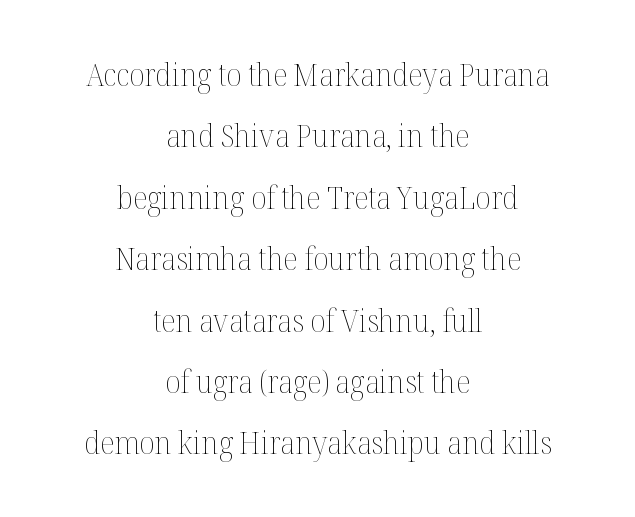
Q: Is the text bold? A: No.
Q: Is the text italic (slanted)? A: No, it is upright.
Q: Is the text underlined? A: No.
Q: How is the paragraph aligned? A: Centered.
Q: Is the spacing between letters normal or unusually wide? A: Normal.
Q: Is the spacing between lines tight, normal or loose? A: Loose.
Q: Width (condensed, normal, or wide)? A: Normal.
Q: Stroke contrast? A: Medium.
Q: x-height? A: Medium.
Q: Monospaced? A: No.
